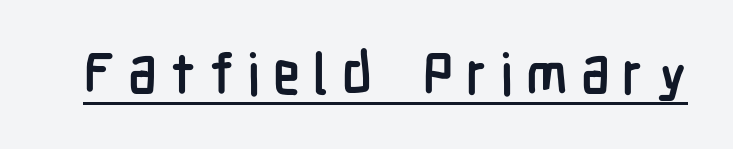
{"serif": "no", "italic": "no", "bold": "yes", "weight": "semibold", "width": "condensed", "stroke_contrast": "low", "x_height": "medium", "monospaced": "no", "underline": "yes", "letter_spacing": "wide", "letter_spacing_em": 0.23, "glyph_px": 56}
